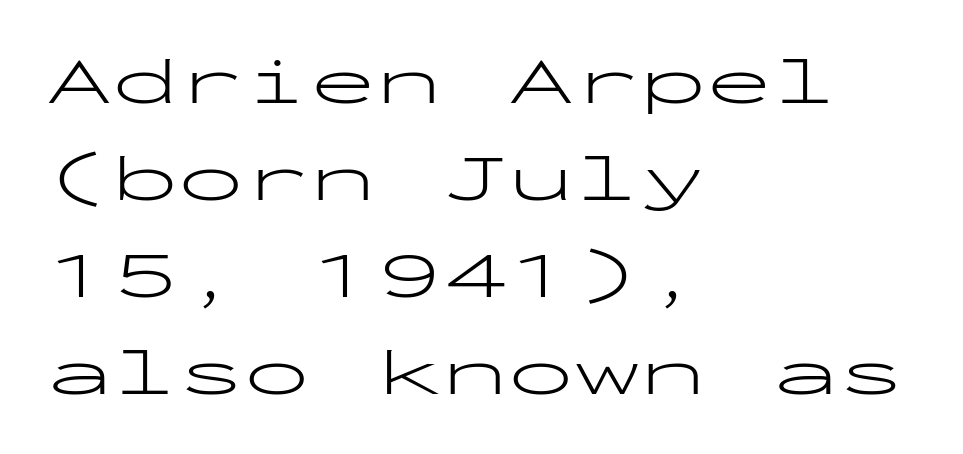
The image shows 66 px light, wide sans-serif type, upright, monospaced; set left-aligned, normal line spacing (1.47x), normal letter spacing, not underlined; low stroke contrast and a medium x-height.
